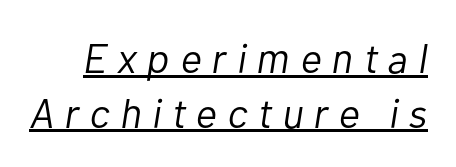
{"italic": "yes", "lean": "right", "slant_degrees": 10, "bold": "no", "weight": "light", "width": "normal", "stroke_contrast": "low", "x_height": "medium", "monospaced": "no", "underline": "yes", "line_spacing": "normal", "line_spacing_ratio": 1.33, "letter_spacing": "wide", "letter_spacing_em": 0.26, "glyph_px": 41}
